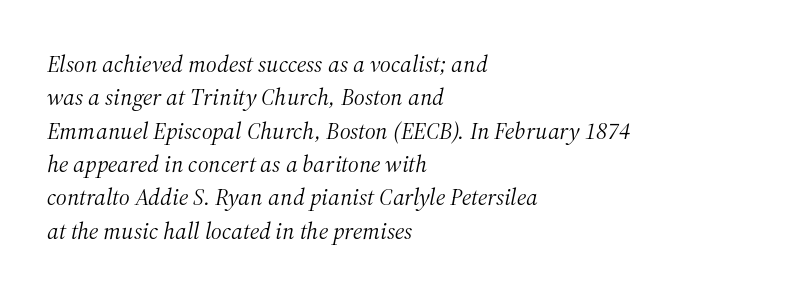
{"italic": "yes", "lean": "right", "slant_degrees": 12, "bold": "no", "underline": "no", "align": "left", "line_spacing": "normal", "line_spacing_ratio": 1.39, "letter_spacing": "normal", "letter_spacing_em": 0.0, "glyph_px": 24}
